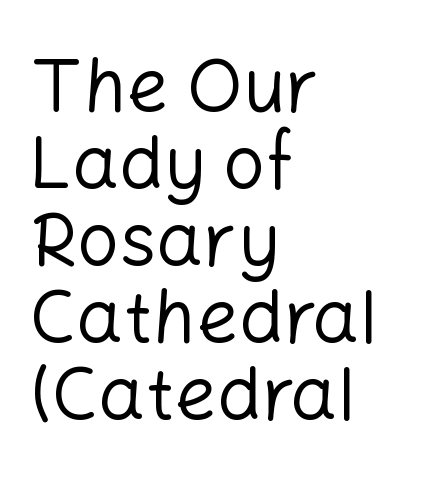
The image shows 74 px regular-weight sans-serif type, upright; set left-aligned, tight line spacing (1.04x), normal letter spacing, not underlined; low stroke contrast and a medium x-height.
